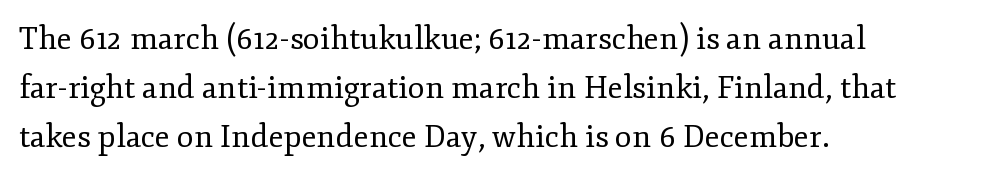
Q: Is the text bold? A: No.
Q: Is the text italic (slanted)? A: No, it is upright.
Q: Is the typeface a serif or a sans-serif typeface? A: Serif.
Q: Is the text underlined? A: No.
Q: How is the paragraph aligned? A: Left-aligned.
Q: Is the spacing between letters normal or unusually wide? A: Normal.
Q: Is the spacing between lines tight, normal or loose? A: Normal.
Q: Width (condensed, normal, or wide)? A: Normal.
Q: Stroke contrast? A: Low.
Q: x-height? A: Small.
Q: Monospaced? A: No.
